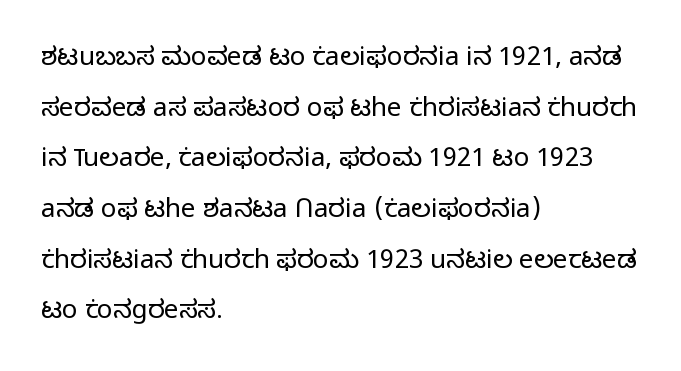
The image shows 26 px text type, upright; set left-aligned, loose line spacing (1.95x), normal letter spacing, not underlined.
